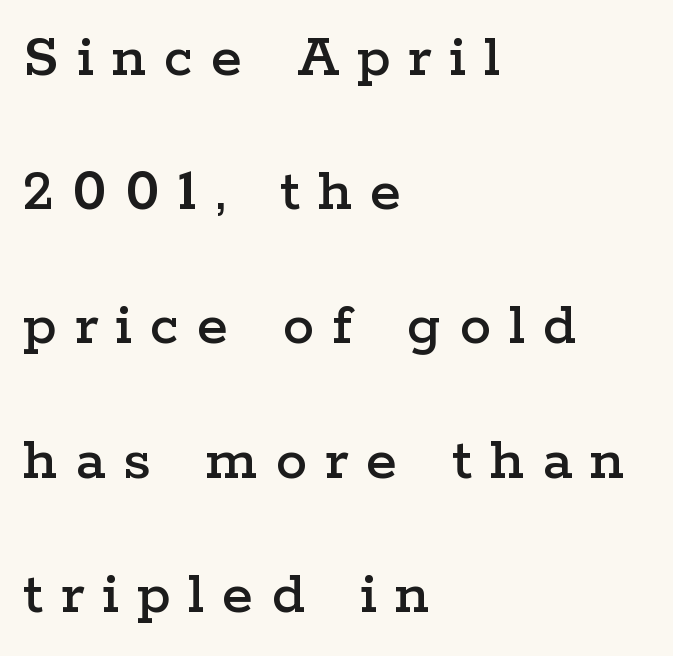
Q: Is the text italic (slanted)? A: No, it is upright.
Q: Is the typeface a serif or a sans-serif typeface? A: Serif.
Q: Is the text underlined? A: No.
Q: How is the paragraph aligned? A: Left-aligned.
Q: Is the spacing between letters normal or unusually wide? A: Unusually wide.
Q: Is the spacing between lines tight, normal or loose? A: Loose.
Q: Width (condensed, normal, or wide)? A: Wide.
Q: Stroke contrast? A: Low.
Q: x-height? A: Medium.
Q: Monospaced? A: No.
